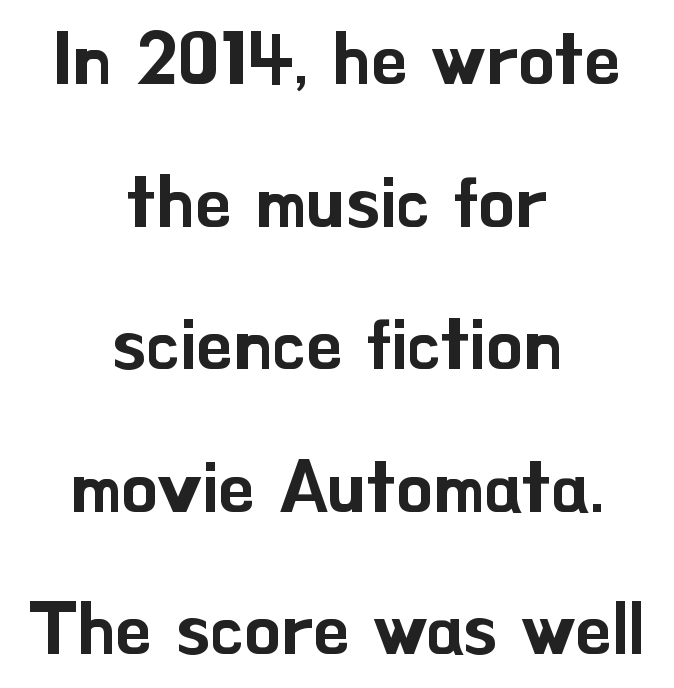
{"serif": "no", "italic": "no", "width": "normal", "stroke_contrast": "low", "x_height": "small", "monospaced": "no", "underline": "no", "align": "center", "line_spacing": "loose", "line_spacing_ratio": 1.98, "letter_spacing": "normal", "letter_spacing_em": 0.0, "glyph_px": 72}
